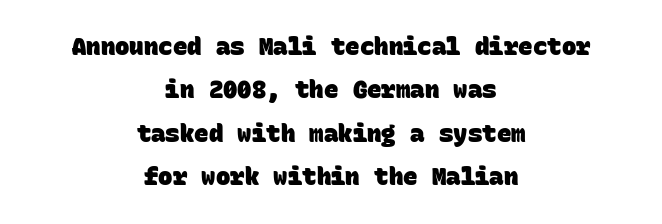
Quick note: underline off. Look at the tracking — it's just the regular setting, nothing added. The typesetter chose a symmetrical, centered arrangement here. Students, this is bold: see how much ink each stroke carries.
